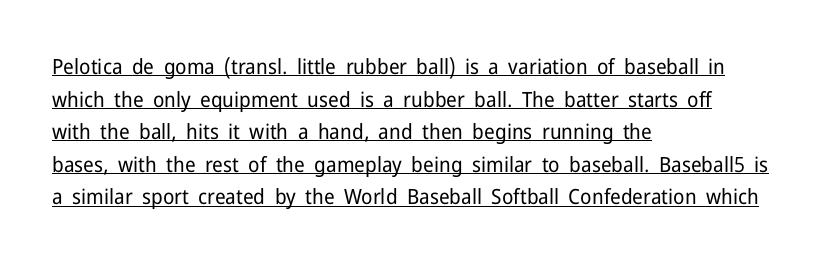
{"italic": "no", "bold": "no", "underline": "yes", "align": "left", "line_spacing": "normal", "line_spacing_ratio": 1.55, "letter_spacing": "normal", "letter_spacing_em": 0.0, "glyph_px": 21}
